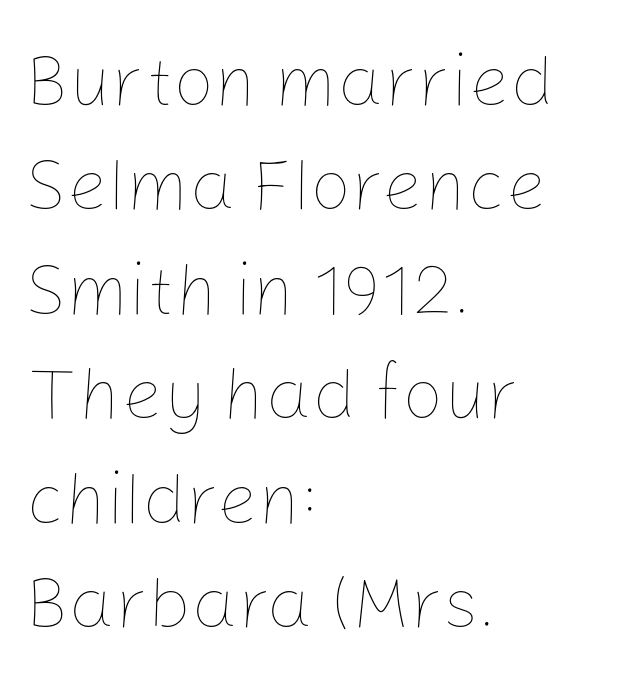
The tracking reads as untouched default to a designer's eye. The line-height multiplier appears to be the usual default. The typography opts for an upright posture over an oblique one. Any mark beneath the type? The region is blank. Weight: not bold — regular or lighter. The compositor pushed each line to the left boundary.
